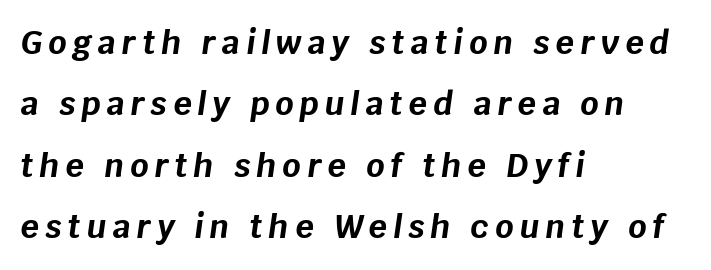
{"italic": "yes", "lean": "right", "slant_degrees": 8, "bold": "yes", "weight": "bold", "width": "normal", "stroke_contrast": "low", "x_height": "large", "monospaced": "no", "underline": "no", "align": "left", "line_spacing": "loose", "line_spacing_ratio": 1.92, "glyph_px": 32}
